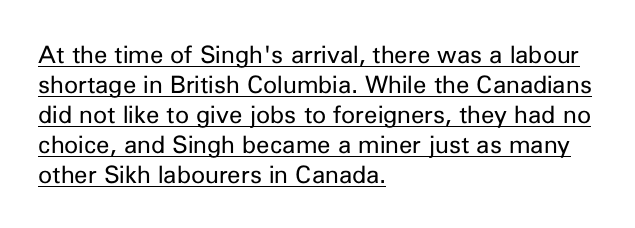
Q: Is the text bold? A: No.
Q: Is the text italic (slanted)? A: No, it is upright.
Q: Is the text underlined? A: Yes.
Q: How is the paragraph aligned? A: Left-aligned.
Q: Is the spacing between letters normal or unusually wide? A: Normal.
Q: Is the spacing between lines tight, normal or loose? A: Normal.
